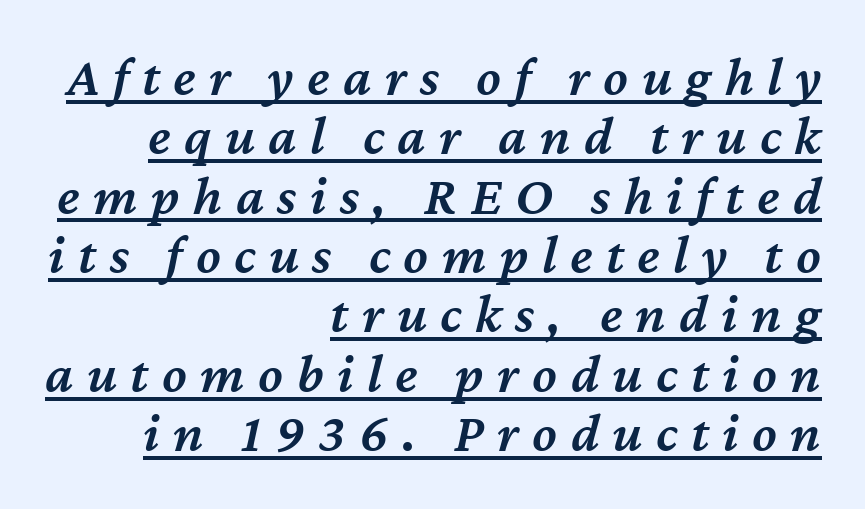
{"italic": "yes", "lean": "right", "slant_degrees": 12, "bold": "semi", "weight": "semibold", "width": "normal", "stroke_contrast": "medium", "x_height": "medium", "monospaced": "no", "underline": "yes", "align": "right", "line_spacing": "tight", "line_spacing_ratio": 1.06, "letter_spacing": "wide", "letter_spacing_em": 0.24, "glyph_px": 56}
